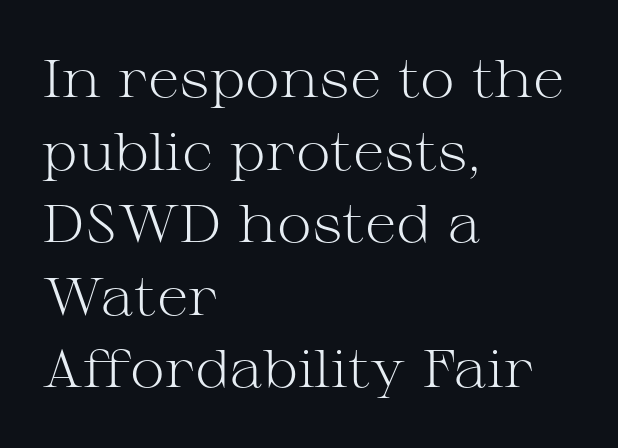
{"serif": "yes", "italic": "no", "bold": "no", "weight": "light", "width": "wide", "stroke_contrast": "medium", "x_height": "medium", "monospaced": "no", "underline": "no", "align": "left", "line_spacing": "normal", "line_spacing_ratio": 1.37, "letter_spacing": "normal", "letter_spacing_em": 0.0, "glyph_px": 53}
